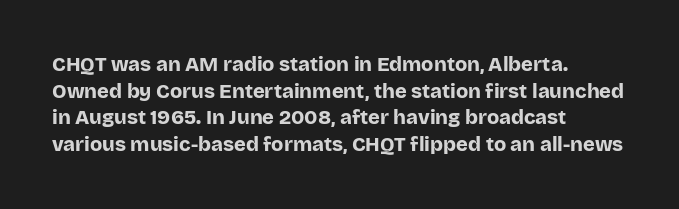
The typography opts for an upright posture over an oblique one. A classic flush-left, rag-right setting is used for this passage. Words appear dense and cohesive because spacing is normal. A full-strength bold gives these letters their thick strokes. Rule under the text: the space is simply empty.
